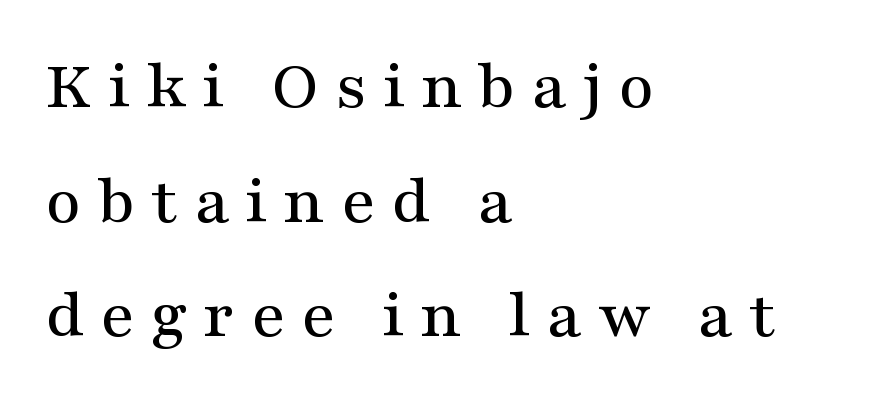
Serif or sans? Serif — the stroke terminals have little feet. Glance below the letters and you will spot only blank space. Normally led — the rows are evenly, conventionally spaced. Character widths vary here, with narrow letters taking less room than wide ones.
